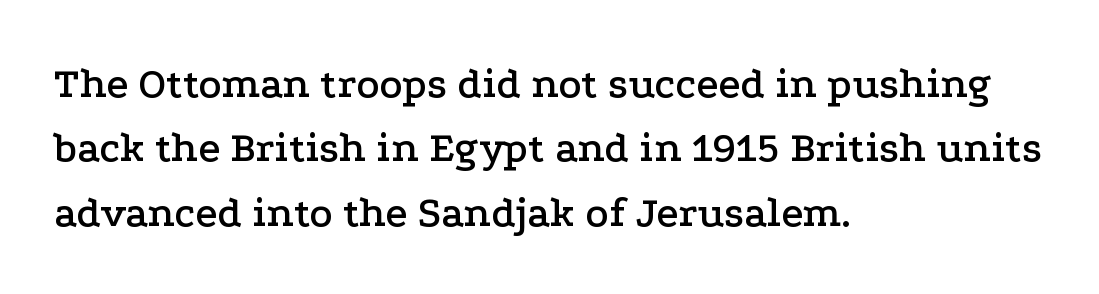
{"serif": "yes", "italic": "no", "width": "wide", "stroke_contrast": "low", "x_height": "medium", "monospaced": "no", "underline": "no", "align": "left", "line_spacing": "normal", "line_spacing_ratio": 1.5, "letter_spacing": "normal", "letter_spacing_em": 0.0, "glyph_px": 43}
